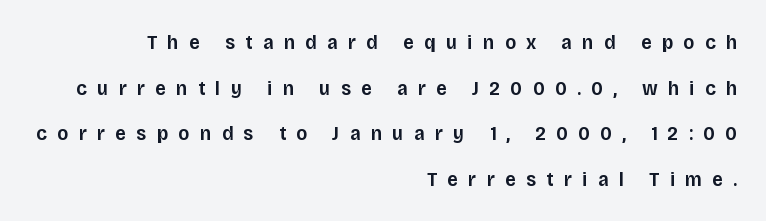
{"italic": "no", "bold": "semi", "underline": "no", "align": "right", "line_spacing": "loose", "line_spacing_ratio": 2.17, "letter_spacing": "wide", "letter_spacing_em": 0.49, "glyph_px": 21}
